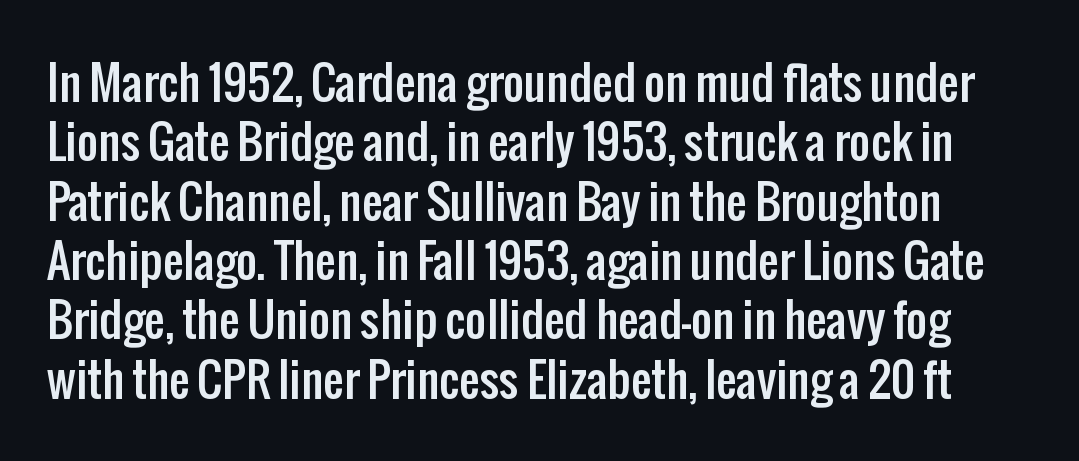
The image shows 46 px condensed sans-serif type, upright; set normal line spacing (1.29x), normal letter spacing, not underlined; low stroke contrast and a medium x-height.
